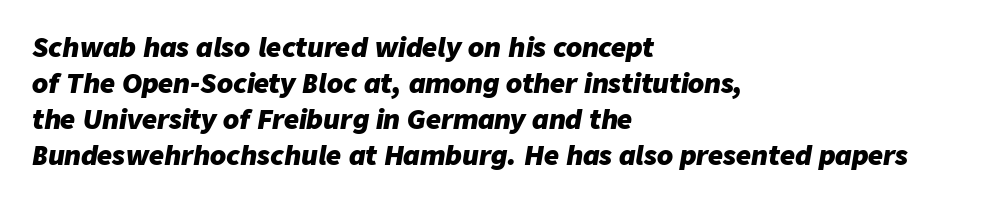
Line beginnings align vertically; line endings do not. This is oblique type, the kind used for emphasis or titles. The letterforms sit shoulder to shoulder at normal distance. Typesetter's note: full bold, strokes at maximum text heaviness. Honestly, there is no underline to notice here at all.
